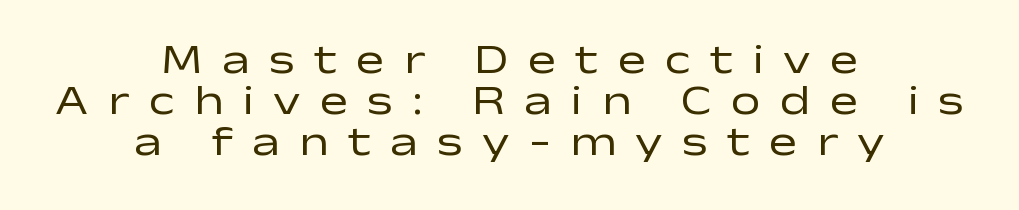
{"serif": "no", "italic": "no", "bold": "no", "weight": "regular", "width": "wide", "stroke_contrast": "low", "x_height": "medium", "monospaced": "no", "underline": "no", "align": "center", "line_spacing": "tight", "line_spacing_ratio": 0.98, "letter_spacing": "wide", "letter_spacing_em": 0.46, "glyph_px": 42}
